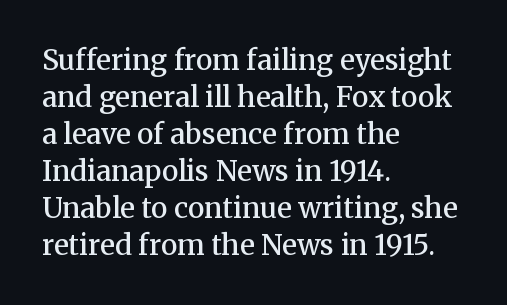
{"serif": "yes", "italic": "no", "bold": "semi", "weight": "semibold", "width": "normal", "stroke_contrast": "medium", "x_height": "medium", "monospaced": "no", "underline": "no", "align": "left", "line_spacing": "normal", "line_spacing_ratio": 1.32, "letter_spacing": "normal", "letter_spacing_em": 0.0, "glyph_px": 28}
